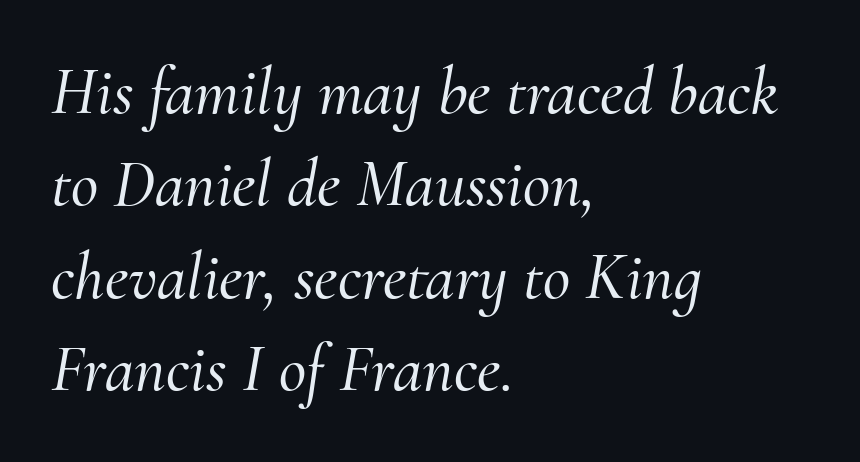
{"serif": "yes", "italic": "yes", "lean": "right", "slant_degrees": 10, "width": "normal", "stroke_contrast": "medium", "x_height": "small", "monospaced": "no", "underline": "no", "align": "left", "line_spacing": "normal", "line_spacing_ratio": 1.38, "letter_spacing": "normal", "letter_spacing_em": 0.0, "glyph_px": 67}
